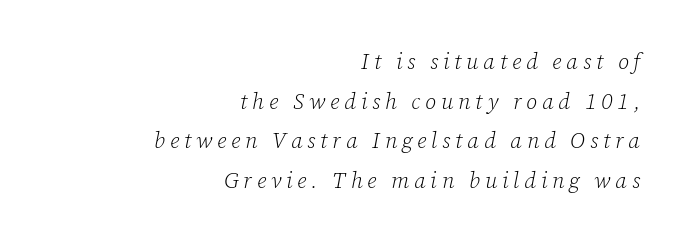
{"italic": "yes", "lean": "right", "slant_degrees": 12, "bold": "no", "underline": "no", "align": "right", "line_spacing_ratio": 1.8, "letter_spacing": "wide", "letter_spacing_em": 0.22, "glyph_px": 22}
